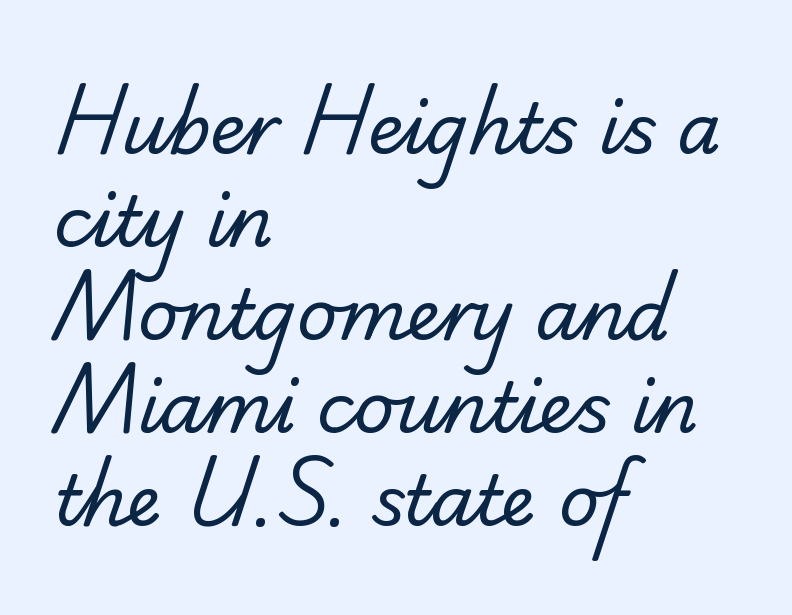
Q: Is the text bold? A: No.
Q: Is the typeface a serif or a sans-serif typeface? A: Serif.
Q: Is the text underlined? A: No.
Q: How is the paragraph aligned? A: Left-aligned.
Q: Is the spacing between letters normal or unusually wide? A: Normal.
Q: Is the spacing between lines tight, normal or loose? A: Normal.
Q: Width (condensed, normal, or wide)? A: Normal.
Q: Stroke contrast? A: Low.
Q: x-height? A: Small.
Q: Monospaced? A: No.
